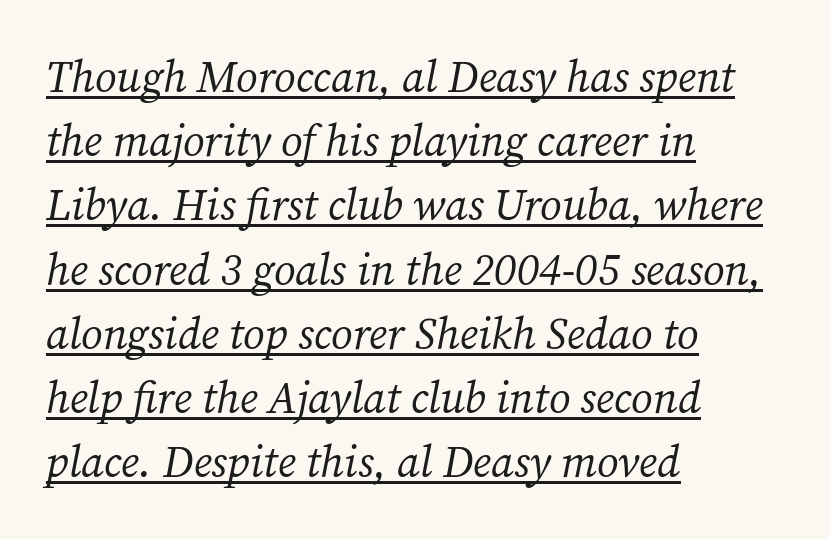
Q: Is the text bold? A: No.
Q: Is the text italic (slanted)? A: Yes, it leans right by about 12 degrees.
Q: Is the typeface a serif or a sans-serif typeface? A: Serif.
Q: Is the text underlined? A: Yes.
Q: How is the paragraph aligned? A: Left-aligned.
Q: Is the spacing between letters normal or unusually wide? A: Normal.
Q: Is the spacing between lines tight, normal or loose? A: Normal.
Q: Width (condensed, normal, or wide)? A: Normal.
Q: Stroke contrast? A: Medium.
Q: x-height? A: Medium.
Q: Monospaced? A: No.
